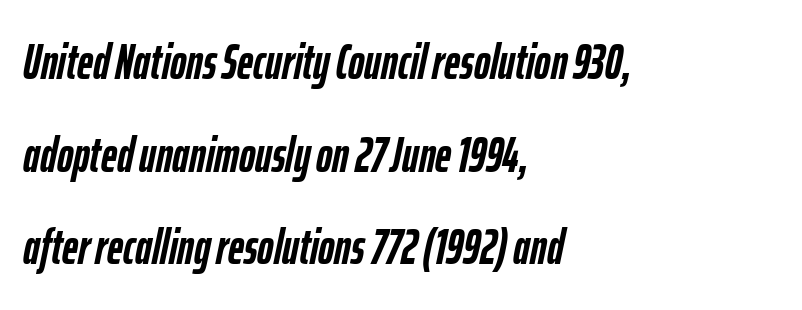
Q: Is the text bold? A: Yes.
Q: Is the text italic (slanted)? A: Yes, it leans right by about 12 degrees.
Q: Is the text underlined? A: No.
Q: How is the paragraph aligned? A: Left-aligned.
Q: Is the spacing between letters normal or unusually wide? A: Normal.
Q: Width (condensed, normal, or wide)? A: Condensed.
Q: Stroke contrast? A: Low.
Q: x-height? A: Medium.
Q: Monospaced? A: No.
